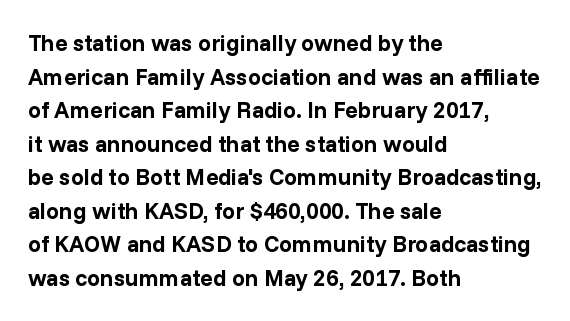
{"italic": "no", "bold": "yes", "underline": "no", "align": "left", "line_spacing": "normal", "line_spacing_ratio": 1.46, "letter_spacing": "normal", "letter_spacing_em": 0.0, "glyph_px": 23}
